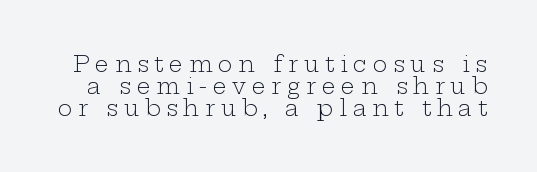
Q: Is the text bold? A: No.
Q: Is the text italic (slanted)? A: No, it is upright.
Q: Is the text underlined? A: No.
Q: Is the spacing between letters normal or unusually wide? A: Unusually wide.
Q: Is the spacing between lines tight, normal or loose? A: Tight.
